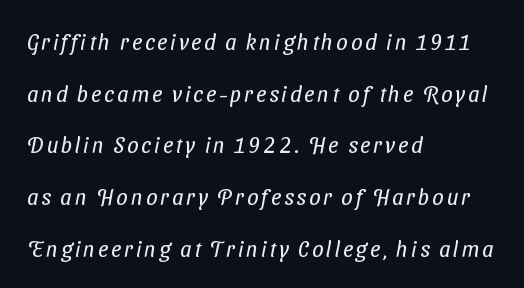
Q: Is the text bold? A: No.
Q: Is the text underlined? A: No.
Q: How is the paragraph aligned? A: Left-aligned.
Q: Is the spacing between lines tight, normal or loose? A: Loose.
